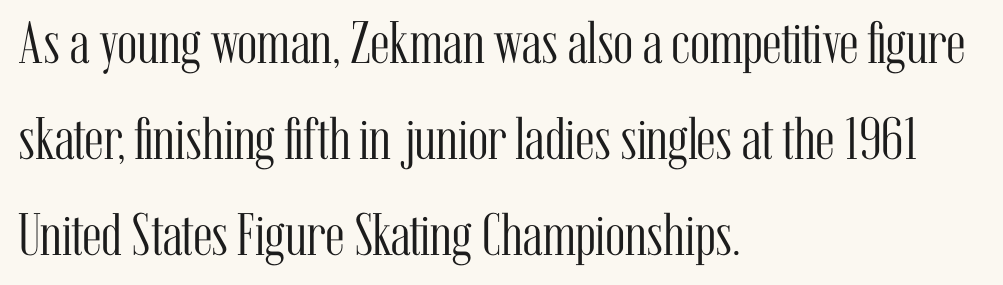
The image shows 60 px light, condensed serif type, upright; set left-aligned, normal line spacing (1.6x), normal letter spacing, not underlined; medium stroke contrast and a medium x-height.
